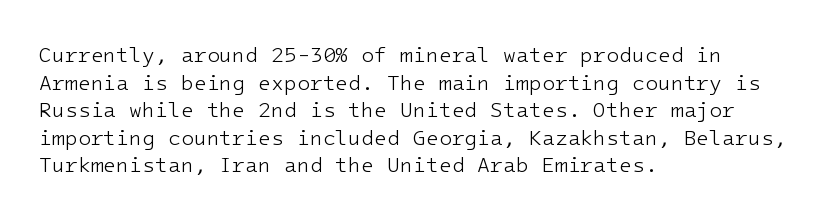
{"italic": "no", "bold": "no", "underline": "no", "align": "left", "line_spacing": "normal", "line_spacing_ratio": 1.31, "letter_spacing": "normal", "letter_spacing_em": 0.0, "glyph_px": 21}
